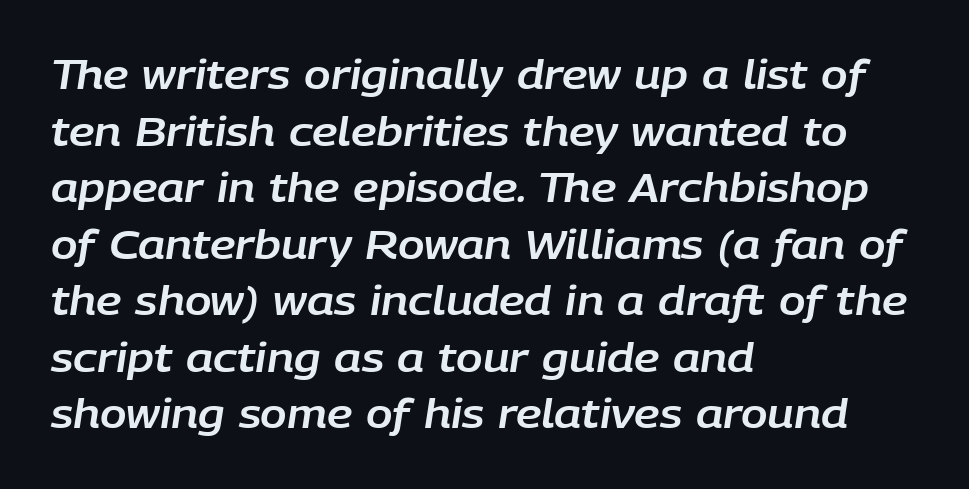
Q: Is the text italic (slanted)? A: Yes, it leans right by about 9 degrees.
Q: Is the text underlined? A: No.
Q: How is the paragraph aligned? A: Left-aligned.
Q: Is the spacing between letters normal or unusually wide? A: Normal.
Q: Is the spacing between lines tight, normal or loose? A: Normal.
Q: Width (condensed, normal, or wide)? A: Normal.
Q: Stroke contrast? A: Low.
Q: x-height? A: Large.
Q: Monospaced? A: No.
